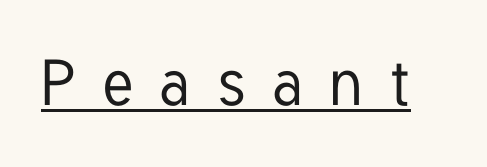
The image shows 64 px condensed sans-serif type, upright; set unusually wide letter spacing (+0.41 em), underlined; low stroke contrast and a medium x-height.
